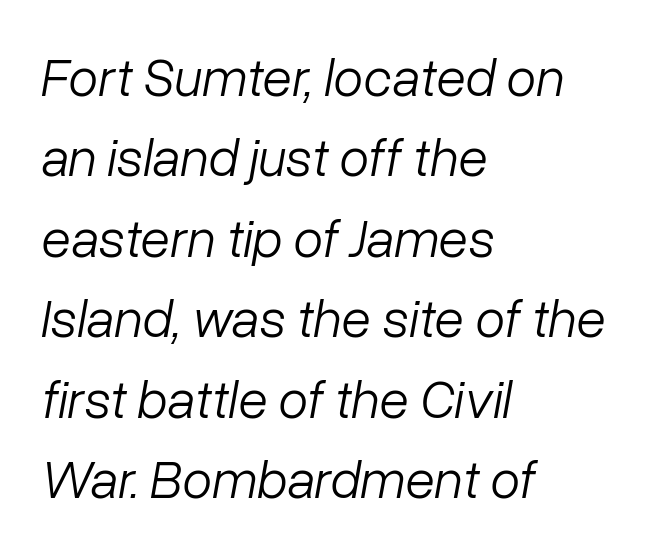
{"italic": "yes", "lean": "right", "slant_degrees": 10, "bold": "no", "weight": "light", "width": "normal", "stroke_contrast": "low", "x_height": "medium", "monospaced": "no", "underline": "no", "align": "left", "line_spacing": "normal", "line_spacing_ratio": 1.49, "letter_spacing": "normal", "letter_spacing_em": 0.0, "glyph_px": 54}
